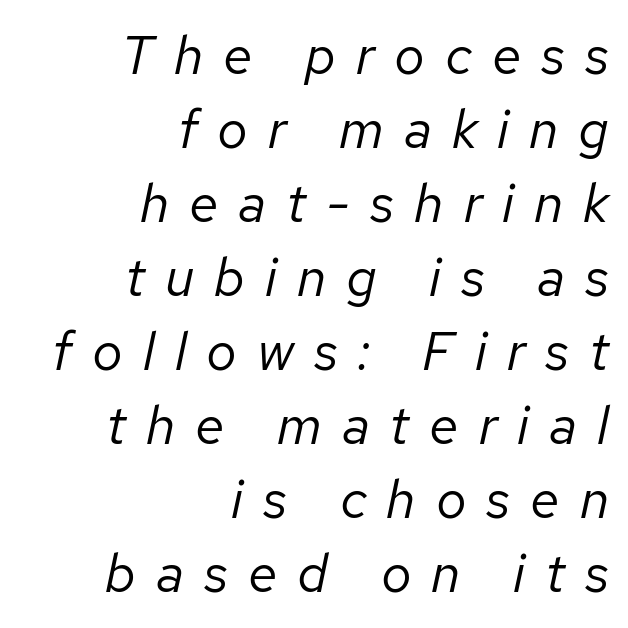
No word sits above an underline. Leading: standard. Students, note that the glyphs here are deliberately spaced far apart. Quick note: italic.
